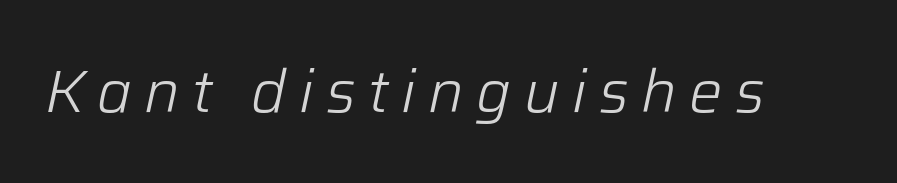
The image shows 59 px light type, italic (leaning right); set unusually wide letter spacing (+0.21 em), not underlined; low stroke contrast and a medium x-height.
